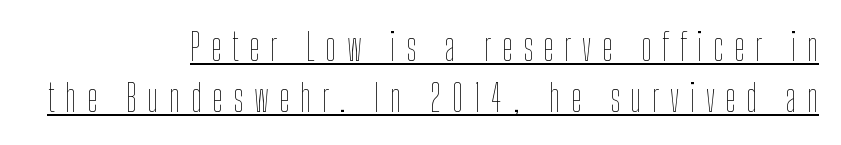
The image shows 38 px thin, condensed type, upright; set right-aligned, normal line spacing (1.35x), unusually wide letter spacing (+0.28 em), underlined; low stroke contrast and a medium x-height.
